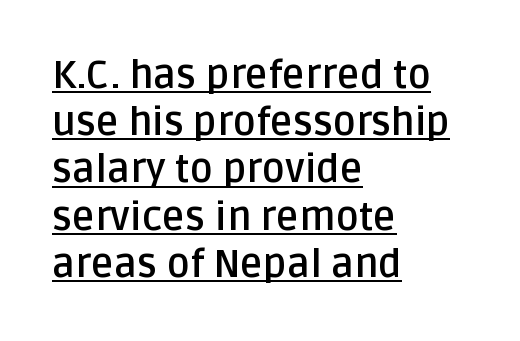
Character widths vary here, with narrow letters taking less room than wide ones. The text was rendered using a sans face with plain stroke endings. In terms of posture, this sample is upright. Every word sits above its own underline. Each word holds together tightly as a unit, with standard inter-letter gaps.
